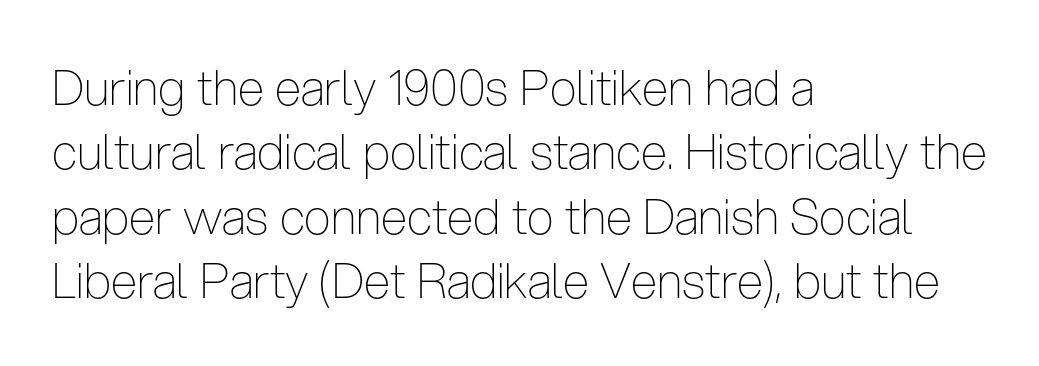
Q: Is the text bold? A: No.
Q: Is the text italic (slanted)? A: No, it is upright.
Q: Is the typeface a serif or a sans-serif typeface? A: Sans-serif.
Q: Is the text underlined? A: No.
Q: How is the paragraph aligned? A: Left-aligned.
Q: Is the spacing between letters normal or unusually wide? A: Normal.
Q: Is the spacing between lines tight, normal or loose? A: Normal.
Q: Width (condensed, normal, or wide)? A: Condensed.
Q: Stroke contrast? A: Low.
Q: x-height? A: Medium.
Q: Monospaced? A: No.
